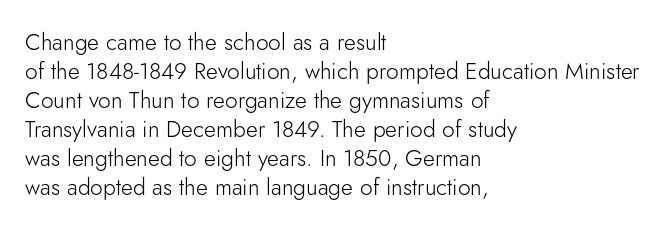
A typesetter would call this zero additional tracking. If you drew a line through each stem, it would be perfectly vertical. This block has exactly the height ordinary leading produces. Teacher's note: observe the even left margin — that is flush-left alignment. The area under the type is left untouched. This is not heavy type; no bold has been used.
